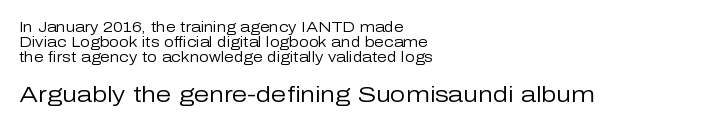
{"italic": "no", "bold": "no", "underline": "no", "align": "left", "line_spacing": "tight", "line_spacing_ratio": 1.07, "letter_spacing": "normal", "letter_spacing_em": 0.0, "larger_block": "second", "size_ratio": 1.57, "glyph_px": 22}
